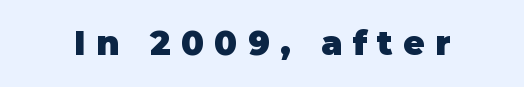
Q: Is the text bold? A: Yes.
Q: Is the text italic (slanted)? A: No, it is upright.
Q: Is the typeface a serif or a sans-serif typeface? A: Sans-serif.
Q: Is the text underlined? A: No.
Q: Is the spacing between letters normal or unusually wide? A: Unusually wide.
Q: Width (condensed, normal, or wide)? A: Normal.
Q: Stroke contrast? A: Low.
Q: x-height? A: Large.
Q: Monospaced? A: No.
